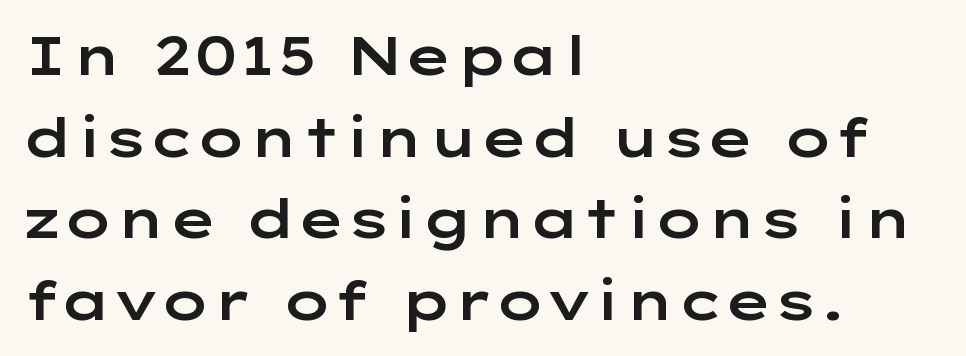
The image shows 53 px wide sans-serif type, upright; set left-aligned, normal line spacing (1.54x), normal letter spacing, not underlined; low stroke contrast and a medium x-height.
